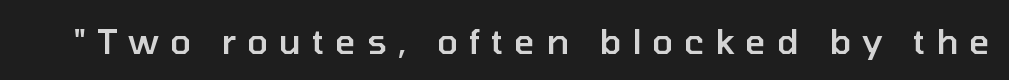
{"serif": "no", "italic": "no", "bold": "semi", "weight": "semibold", "width": "normal", "stroke_contrast": "low", "x_height": "medium", "monospaced": "no", "underline": "no", "letter_spacing": "wide", "letter_spacing_em": 0.31, "glyph_px": 35}
